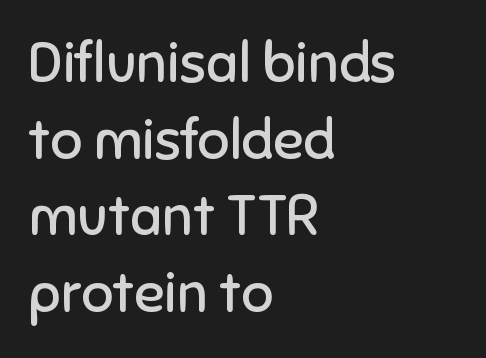
Q: Is the text bold? A: No.
Q: Is the text italic (slanted)? A: No, it is upright.
Q: Is the typeface a serif or a sans-serif typeface? A: Sans-serif.
Q: Is the text underlined? A: No.
Q: How is the paragraph aligned? A: Left-aligned.
Q: Is the spacing between letters normal or unusually wide? A: Normal.
Q: Is the spacing between lines tight, normal or loose? A: Normal.
Q: Width (condensed, normal, or wide)? A: Normal.
Q: Stroke contrast? A: Low.
Q: x-height? A: Medium.
Q: Monospaced? A: No.
